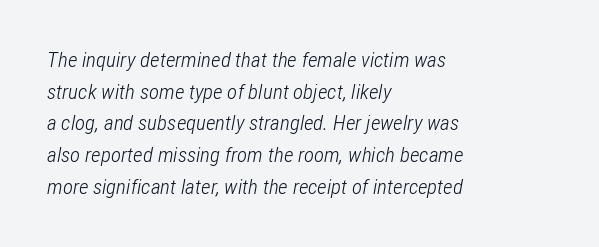
Q: Is the text bold? A: No.
Q: Is the text italic (slanted)? A: Yes, it leans right by about 12 degrees.
Q: Is the text underlined? A: No.
Q: How is the paragraph aligned? A: Left-aligned.
Q: Is the spacing between letters normal or unusually wide? A: Normal.
Q: Is the spacing between lines tight, normal or loose? A: Normal.
